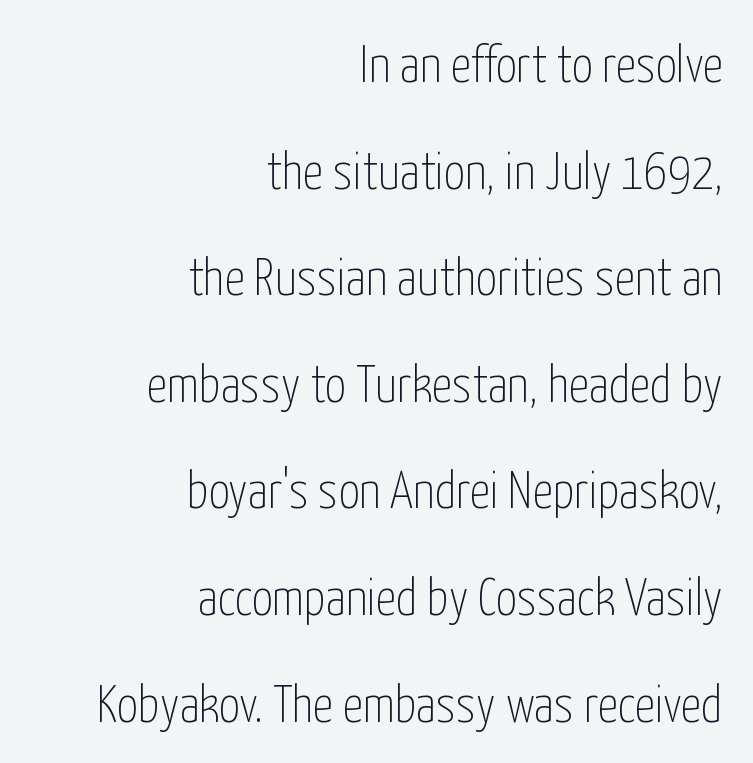
The image shows 52 px thin, condensed sans-serif type, upright; set right-aligned, loose line spacing (2.05x), normal letter spacing, not underlined; low stroke contrast and a medium x-height.
